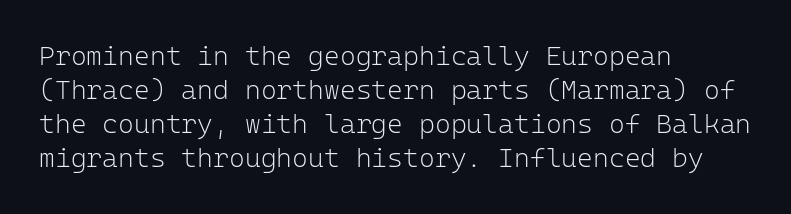
Q: Is the text bold? A: No.
Q: Is the text italic (slanted)? A: No, it is upright.
Q: Is the text underlined? A: No.
Q: How is the paragraph aligned? A: Left-aligned.
Q: Is the spacing between letters normal or unusually wide? A: Normal.
Q: Is the spacing between lines tight, normal or loose? A: Normal.
